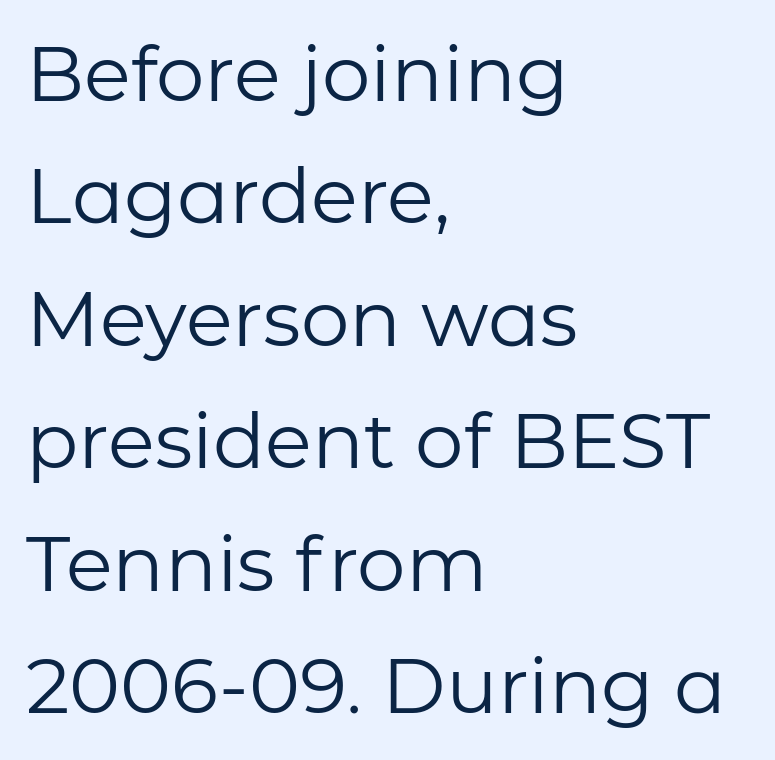
{"serif": "no", "italic": "no", "bold": "no", "weight": "regular", "width": "normal", "stroke_contrast": "low", "x_height": "medium", "monospaced": "no", "underline": "no", "align": "left", "line_spacing": "normal", "line_spacing_ratio": 1.59, "letter_spacing": "normal", "letter_spacing_em": 0.0, "glyph_px": 77}
